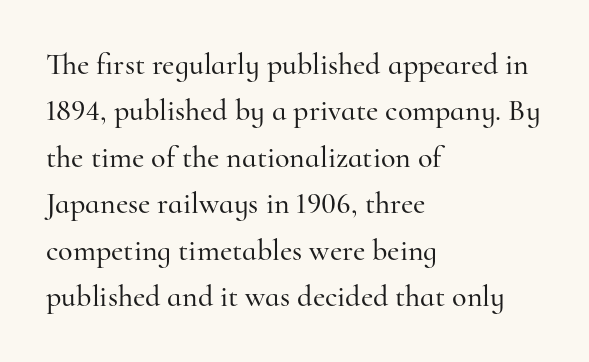
The image shows 30 px serif type, upright; set left-aligned, normal line spacing (1.55x), normal letter spacing, not underlined; high stroke contrast and a small x-height.
